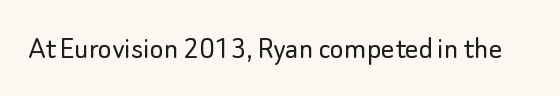
The image shows 33 px light sans-serif type, upright; set normal letter spacing, not underlined; low stroke contrast and a small x-height.
